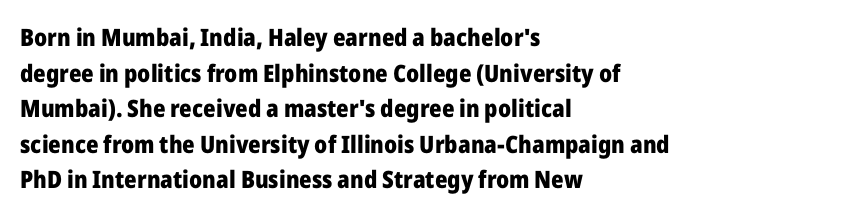
Its strokes are broad and dark, the hallmark of bold type. Short and long lines alike share a common starting point at left. Reading down the column, the eye jumps a familiar distance to each next line. Bare-footed words on every line.
